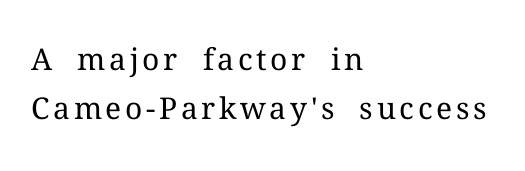
Q: Is the text bold? A: No.
Q: Is the text italic (slanted)? A: No, it is upright.
Q: Is the typeface a serif or a sans-serif typeface? A: Serif.
Q: Is the text underlined? A: No.
Q: How is the paragraph aligned? A: Left-aligned.
Q: Is the spacing between lines tight, normal or loose? A: Normal.
Q: Width (condensed, normal, or wide)? A: Normal.
Q: Stroke contrast? A: Medium.
Q: x-height? A: Medium.
Q: Monospaced? A: No.
